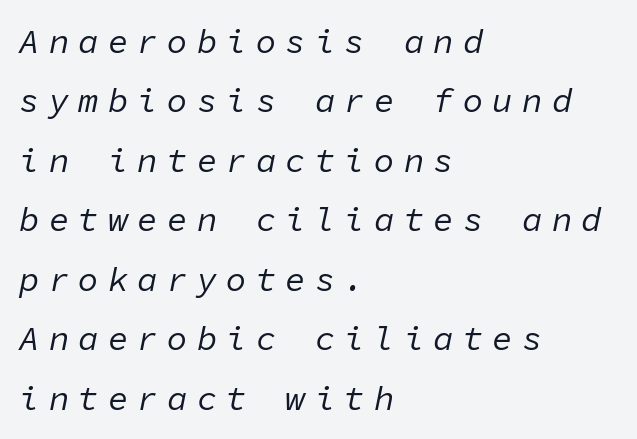
The image shows 34 px regular-weight type, italic (leaning right), monospaced; set left-aligned, line spacing 1.75x, unusually wide letter spacing (+0.27 em), not underlined; low stroke contrast and a medium x-height.
